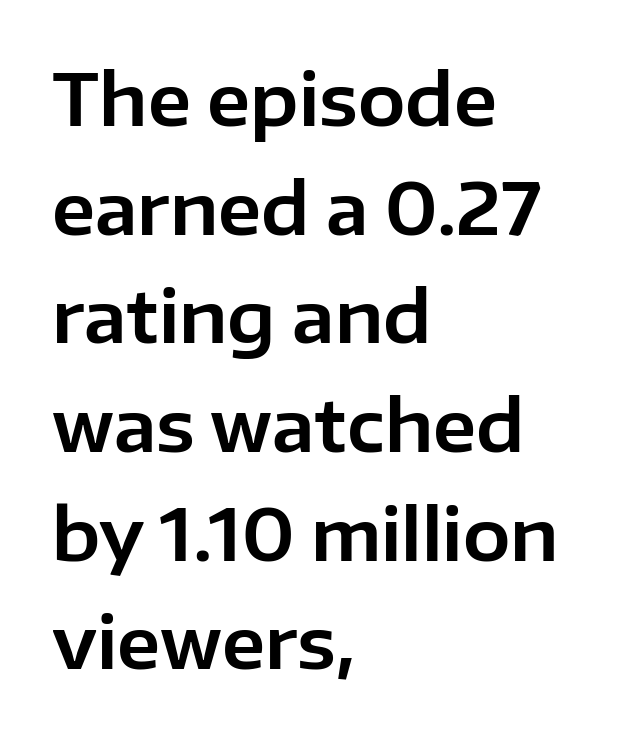
The image shows 71 px sans-serif type, upright; set left-aligned, normal line spacing (1.53x), normal letter spacing, not underlined; low stroke contrast and a medium x-height.
